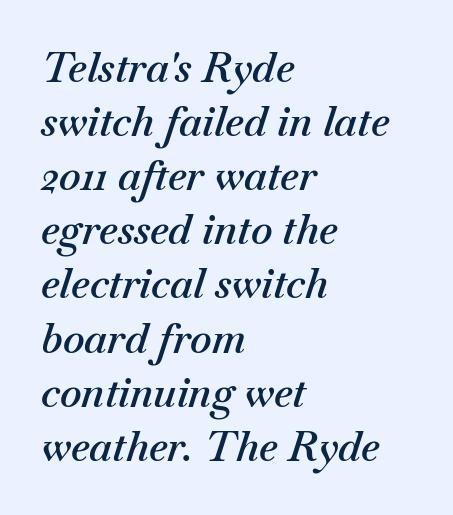
What stands out about the letter spacing? Nothing — it is the standard amount. This is the in-between weight designers call semibold or demi. Emphasis-style slanted type is in use. This sample is left-justified, so line endings fall wherever the words run out. Type without underlining.
